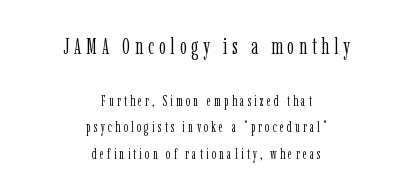
The image shows 22 px text type, upright; set centered, line spacing 1.88x, unusually wide letter spacing (+0.22 em), not underlined; the first (top) block is 1.57x larger.
